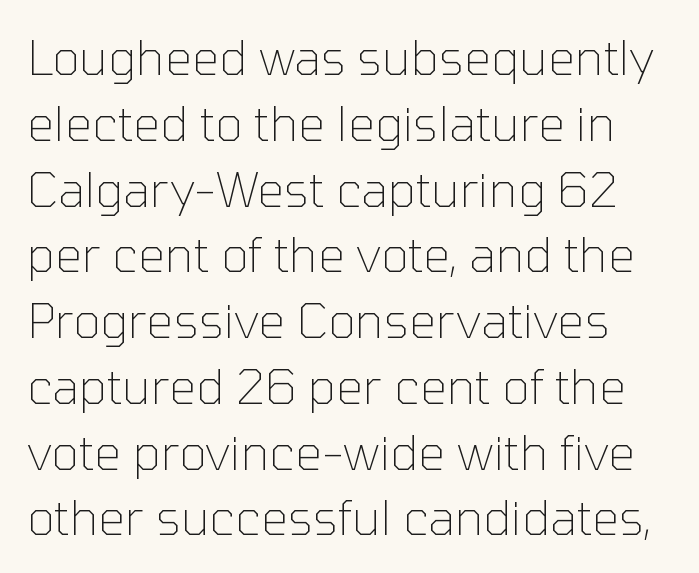
The image shows 48 px thin sans-serif type, upright; set normal line spacing (1.37x), normal letter spacing, not underlined; low stroke contrast and a medium x-height.
